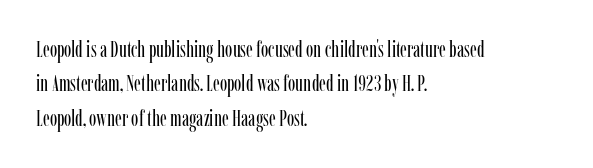
The image shows 22 px text type, upright; set left-aligned, normal line spacing (1.56x), normal letter spacing, not underlined.
